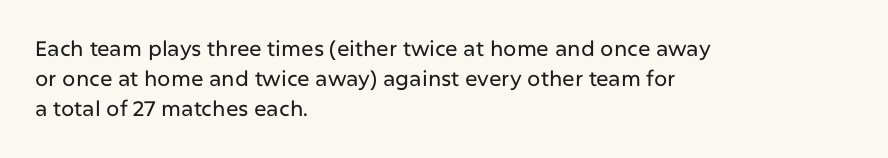
The gaps between neighbouring characters are ordinary and unremarkable. This rendering uses left alignment, leaving the right contour irregular. Horizontal bands of white between lines are of average thickness. The strip under each line holds only bare page. It's the straight-up-and-down kind of type.
